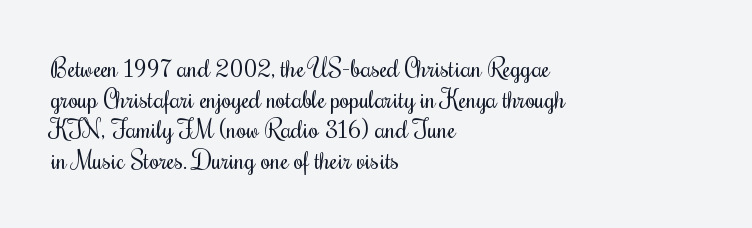
The letters look calm and open, with moderate or lighter stems. Descenders are the only things crossing below the line. Left-aligned paragraph, ragged on the right. Short note: letters normally spaced.
